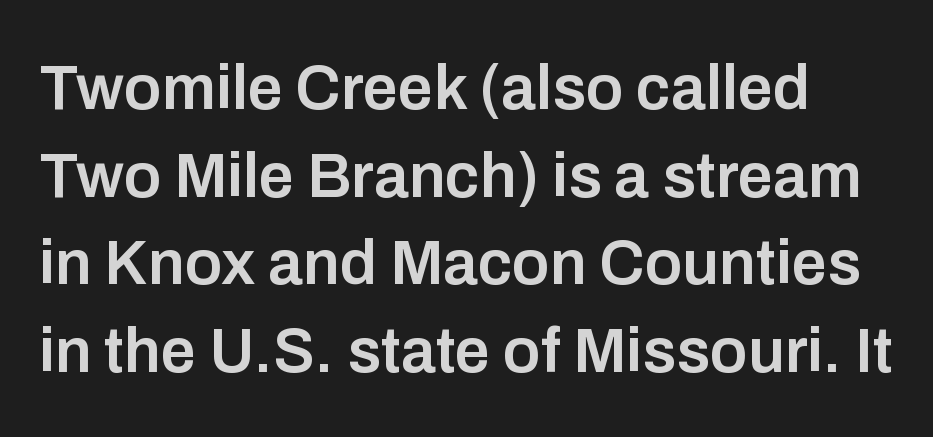
The image shows 63 px semibold sans-serif type, upright; set normal line spacing (1.39x), normal letter spacing, not underlined; low stroke contrast and a medium x-height.
